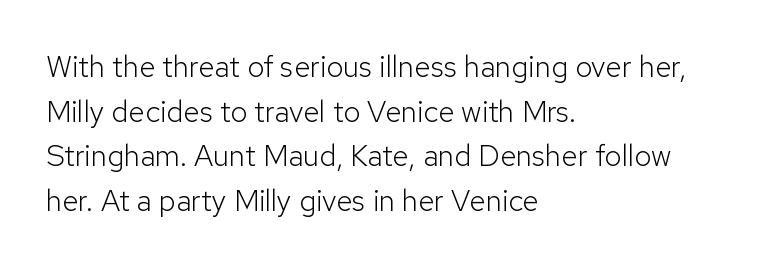
Heaviness? Minimal to ordinary, like unemphasized prose. The text block is weighted toward the left margin, trailing off unevenly rightward. Students, observe: this is what conventionally led text looks like. Italic: no, the glyphs are upright roman.
